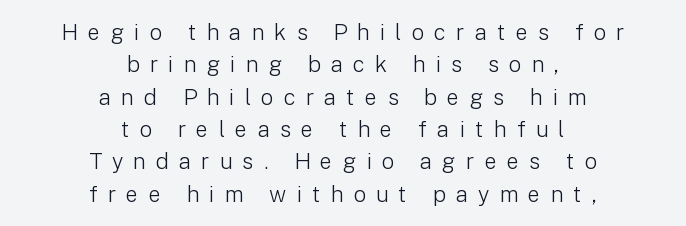
{"italic": "no", "bold": "no", "underline": "no", "align": "center", "line_spacing": "normal", "line_spacing_ratio": 1.47, "letter_spacing": "wide", "letter_spacing_em": 0.46, "glyph_px": 22}
